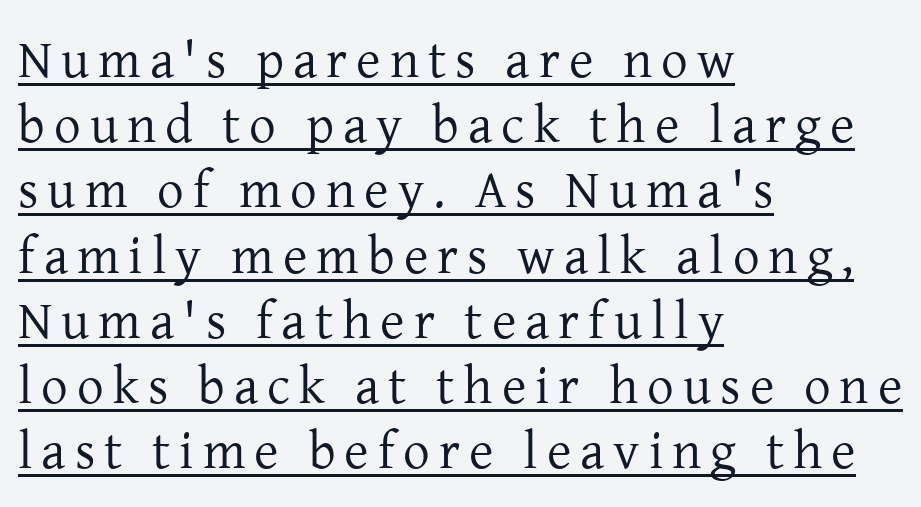
The image shows 53 px regular-weight serif type, upright; set left-aligned, line spacing 1.23x, underlined; low stroke contrast and a medium x-height.
